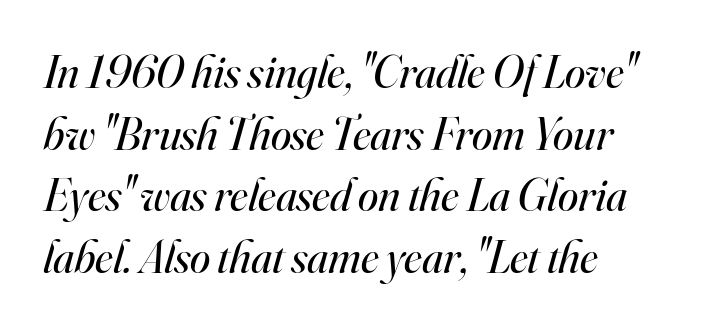
Q: Is the text bold? A: No.
Q: Is the text italic (slanted)? A: Yes, it leans right by about 16 degrees.
Q: Is the typeface a serif or a sans-serif typeface? A: Serif.
Q: Is the text underlined? A: No.
Q: How is the paragraph aligned? A: Left-aligned.
Q: Is the spacing between letters normal or unusually wide? A: Normal.
Q: Is the spacing between lines tight, normal or loose? A: Normal.
Q: Width (condensed, normal, or wide)? A: Normal.
Q: Stroke contrast? A: High.
Q: x-height? A: Small.
Q: Monospaced? A: No.
